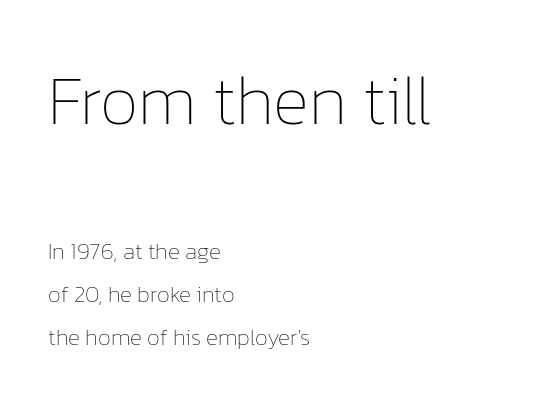
{"italic": "no", "bold": "no", "weight": "thin", "width": "normal", "stroke_contrast": "low", "x_height": "medium", "monospaced": "no", "underline": "no", "align": "left", "line_spacing_ratio": 1.88, "letter_spacing": "normal", "letter_spacing_em": 0.0, "larger_block": "first", "size_ratio": 3.0, "glyph_px": 69}
